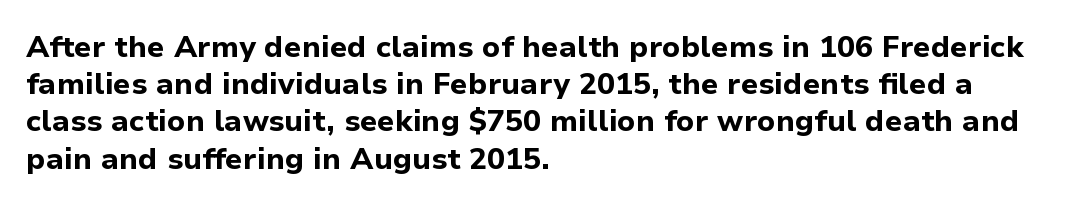
Strong, thick strokes mark this as bold type. You can tell it's not italic because the verticals are truly vertical. Unlike a traditional serif, this face leaves its strokes unadorned. Do the characters align in a grid? No, the font is proportional. Is the letter spacing exaggerated? No — it looks like the ordinary default. Bare-footed words on every line.
